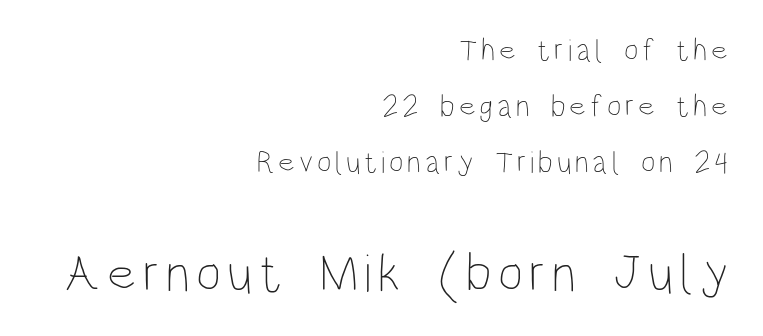
Varying glyph widths throughout — classic text-font behaviour. The space beneath each line is pristine and unruled. The letters in the lower block stand taller than those in the block above. Quick note: not italic, upright. Every row of glyphs terminates at an identical x-position on the right.
